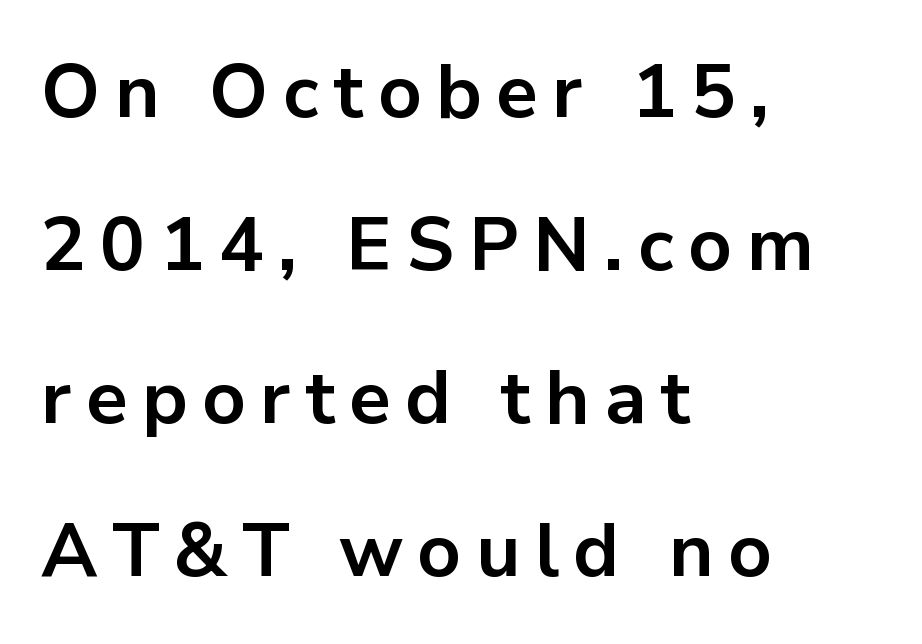
{"serif": "no", "italic": "no", "bold": "yes", "weight": "bold", "width": "normal", "stroke_contrast": "low", "x_height": "medium", "monospaced": "no", "underline": "no", "align": "left", "line_spacing": "loose", "line_spacing_ratio": 2.04, "glyph_px": 75}
